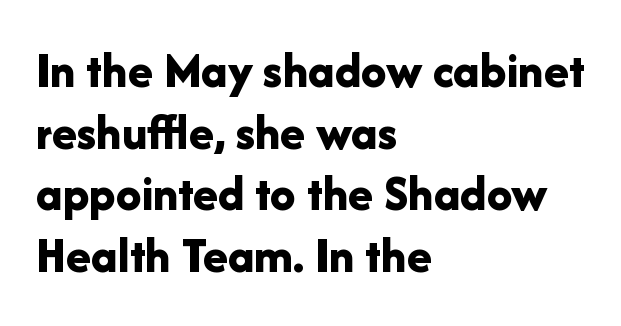
The image shows 51 px bold sans-serif type, upright; set left-aligned, line spacing 1.21x, normal letter spacing, not underlined; low stroke contrast and a medium x-height.
